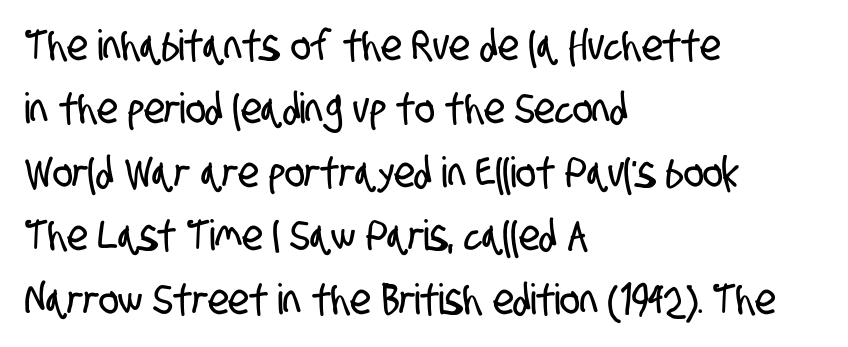
Q: Is the typeface a serif or a sans-serif typeface? A: Sans-serif.
Q: Is the text underlined? A: No.
Q: How is the paragraph aligned? A: Left-aligned.
Q: Is the spacing between letters normal or unusually wide? A: Normal.
Q: Is the spacing between lines tight, normal or loose? A: Normal.
Q: Width (condensed, normal, or wide)? A: Condensed.
Q: Stroke contrast? A: Low.
Q: x-height? A: Large.
Q: Monospaced? A: No.
